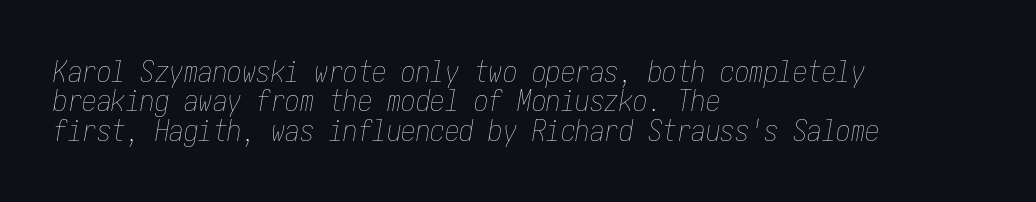
Observe the ordinary spacing: letters are neighbours, not strangers. The glyphs are unaccompanied by any horizontal stroke below them. The vertical gap from one line to the next is small. Counters stay open thanks to moderate or lighter strokes. Italic: yes, the glyphs are oblique. The text block is weighted toward the left margin, trailing off unevenly rightward.
